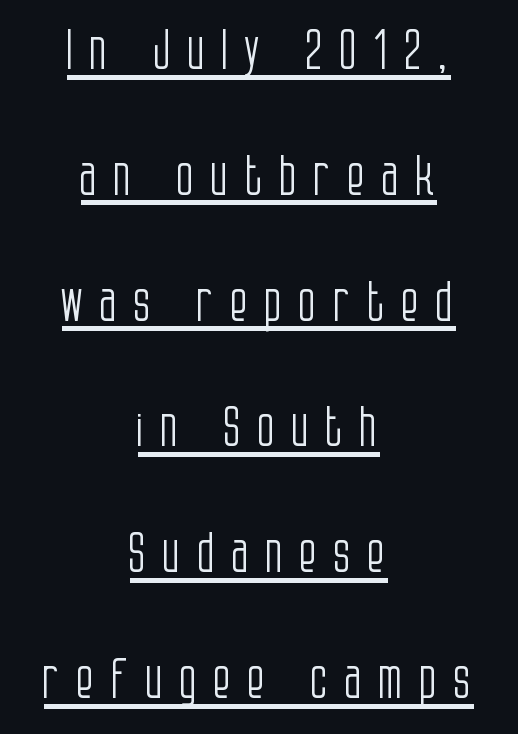
The passage shown has open, widely tracked lettering throughout. The lines are quadded center. A typesetter would call this proportional, since set widths differ per character. Horizontal bands of white between lines are thick stripes. Quick note: underline on.
